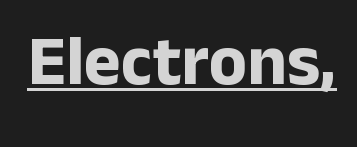
Q: Is the text bold? A: Yes.
Q: Is the text italic (slanted)? A: No, it is upright.
Q: Is the typeface a serif or a sans-serif typeface? A: Sans-serif.
Q: Is the text underlined? A: Yes.
Q: Is the spacing between letters normal or unusually wide? A: Normal.
Q: Width (condensed, normal, or wide)? A: Normal.
Q: Stroke contrast? A: Low.
Q: x-height? A: Medium.
Q: Monospaced? A: No.
